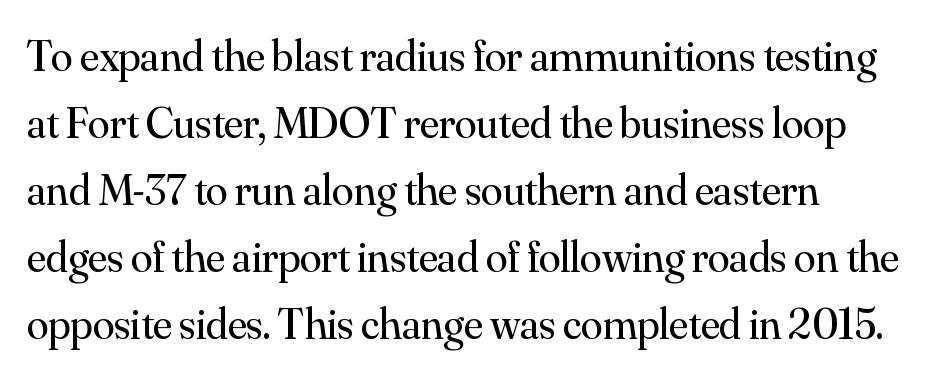
Q: Is the text bold? A: No.
Q: Is the text italic (slanted)? A: No, it is upright.
Q: Is the typeface a serif or a sans-serif typeface? A: Serif.
Q: Is the text underlined? A: No.
Q: How is the paragraph aligned? A: Left-aligned.
Q: Is the spacing between letters normal or unusually wide? A: Normal.
Q: Is the spacing between lines tight, normal or loose? A: Normal.
Q: Width (condensed, normal, or wide)? A: Normal.
Q: Stroke contrast? A: Medium.
Q: x-height? A: Small.
Q: Monospaced? A: No.
